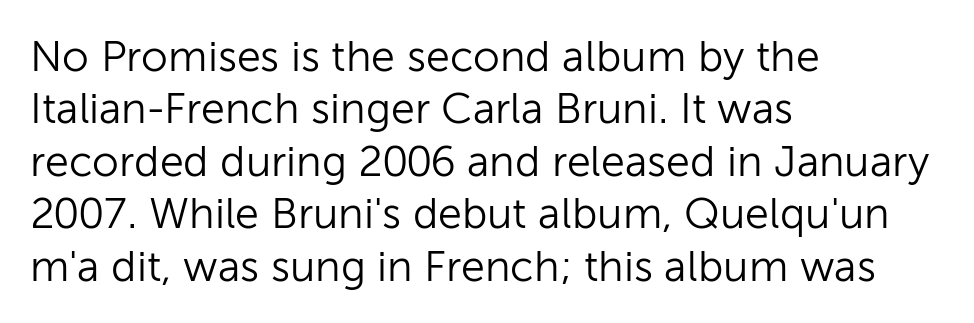
Q: Is the text bold? A: No.
Q: Is the text italic (slanted)? A: No, it is upright.
Q: Is the typeface a serif or a sans-serif typeface? A: Sans-serif.
Q: Is the text underlined? A: No.
Q: How is the paragraph aligned? A: Left-aligned.
Q: Is the spacing between letters normal or unusually wide? A: Normal.
Q: Width (condensed, normal, or wide)? A: Normal.
Q: Stroke contrast? A: Low.
Q: x-height? A: Medium.
Q: Monospaced? A: No.
